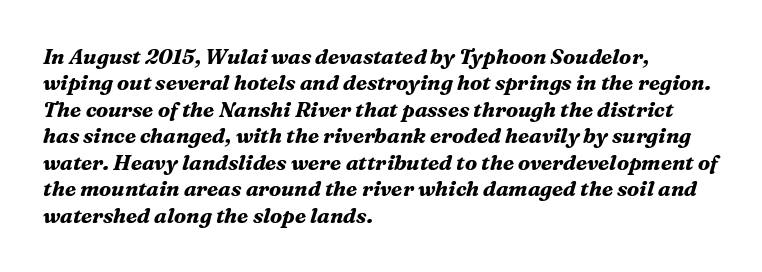
The image shows 21 px bold type, italic (leaning right); set left-aligned, normal line spacing (1.26x), normal letter spacing, not underlined.
